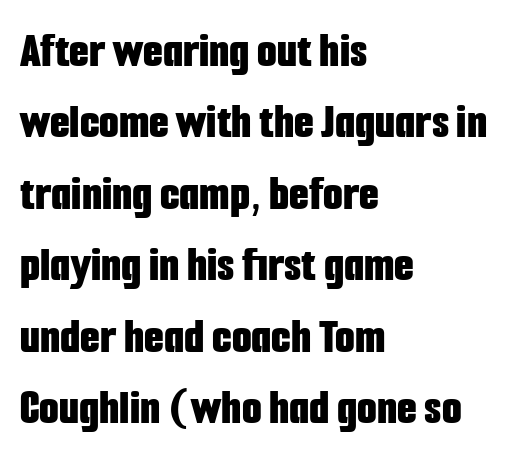
Q: Is the text bold? A: Yes.
Q: Is the text italic (slanted)? A: No, it is upright.
Q: Is the typeface a serif or a sans-serif typeface? A: Sans-serif.
Q: Is the text underlined? A: No.
Q: How is the paragraph aligned? A: Left-aligned.
Q: Is the spacing between letters normal or unusually wide? A: Normal.
Q: Is the spacing between lines tight, normal or loose? A: Normal.
Q: Width (condensed, normal, or wide)? A: Condensed.
Q: Stroke contrast? A: Low.
Q: x-height? A: Medium.
Q: Monospaced? A: No.
